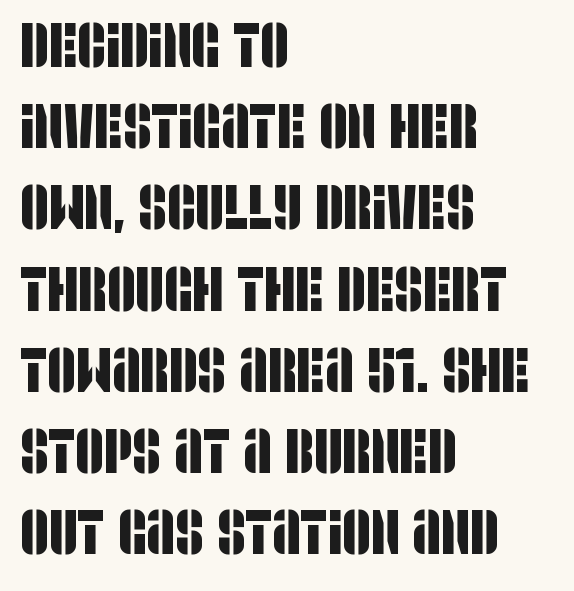
Q: Is the typeface a serif or a sans-serif typeface? A: Sans-serif.
Q: Is the text underlined? A: No.
Q: How is the paragraph aligned? A: Left-aligned.
Q: Is the spacing between letters normal or unusually wide? A: Normal.
Q: Is the spacing between lines tight, normal or loose? A: Normal.
Q: Width (condensed, normal, or wide)? A: Condensed.
Q: Stroke contrast? A: Low.
Q: x-height? A: Large.
Q: Monospaced? A: No.
